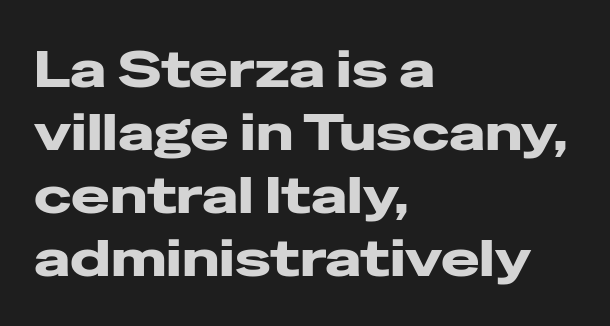
{"serif": "no", "italic": "no", "width": "wide", "stroke_contrast": "low", "x_height": "medium", "monospaced": "no", "underline": "no", "align": "left", "line_spacing_ratio": 1.21, "letter_spacing": "normal", "letter_spacing_em": 0.0, "glyph_px": 52}
